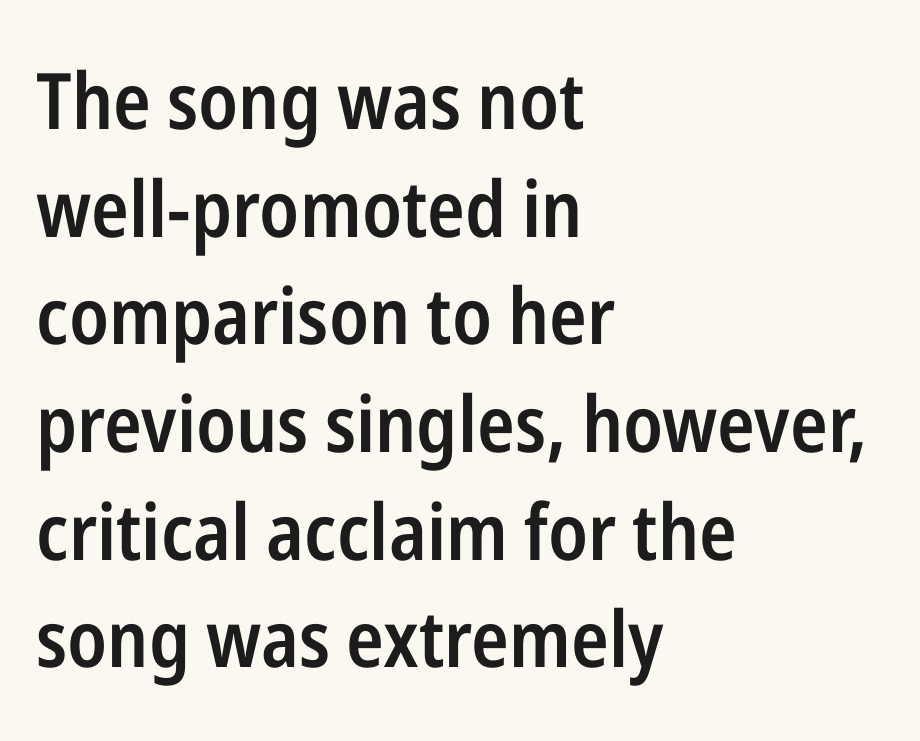
Vertical strokes here are truly vertical. The setting favours the left margin, as ordinary paragraphs usually do. Character widths vary here, with narrow letters taking less room than wide ones. Rows of type keep a routine distance in the vertical direction. You could call the tracking neutral — neither tight nor loose. The passage shown is semibold, sitting just below true bold.
